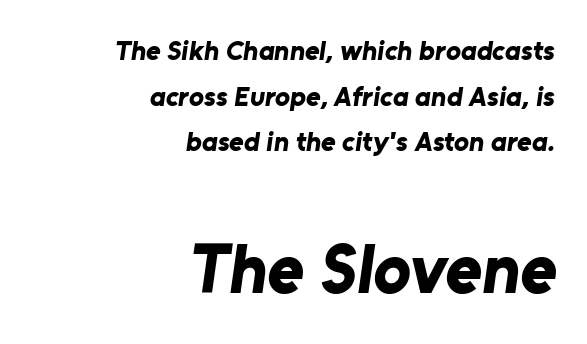
{"serif": "no", "bold": "yes", "weight": "bold", "width": "normal", "stroke_contrast": "low", "x_height": "medium", "monospaced": "no", "underline": "no", "align": "right", "line_spacing": "normal", "line_spacing_ratio": 1.63, "letter_spacing": "normal", "letter_spacing_em": 0.0, "larger_block": "second", "size_ratio": 2.5, "glyph_px": 70}
